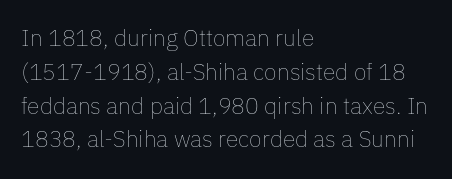
Q: Is the text bold? A: No.
Q: Is the text italic (slanted)? A: No, it is upright.
Q: Is the text underlined? A: No.
Q: How is the paragraph aligned? A: Left-aligned.
Q: Is the spacing between letters normal or unusually wide? A: Normal.
Q: Is the spacing between lines tight, normal or loose? A: Normal.
